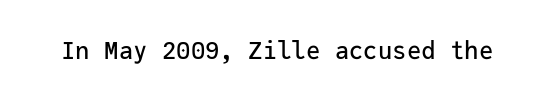
Observe the ordinary spacing: letters are neighbours, not strangers. Underline: absent. Rendered with straight, roman letterforms.
